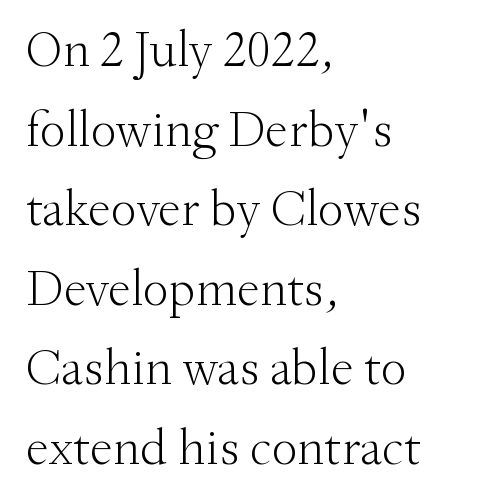
Q: Is the text bold? A: No.
Q: Is the text italic (slanted)? A: No, it is upright.
Q: Is the typeface a serif or a sans-serif typeface? A: Serif.
Q: Is the text underlined? A: No.
Q: How is the paragraph aligned? A: Left-aligned.
Q: Is the spacing between letters normal or unusually wide? A: Normal.
Q: Is the spacing between lines tight, normal or loose? A: Normal.
Q: Width (condensed, normal, or wide)? A: Normal.
Q: Stroke contrast? A: Medium.
Q: x-height? A: Small.
Q: Monospaced? A: No.
